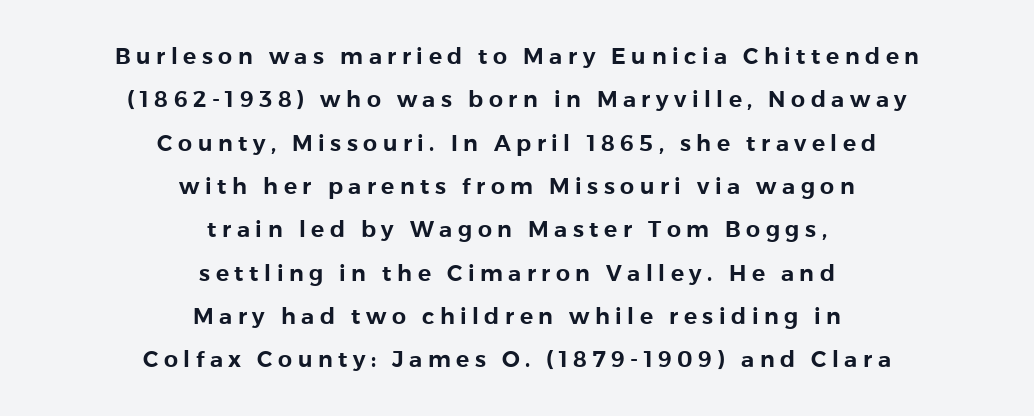
Nobody drew a line under any word here. Does the lettering tilt? It doesn't — this is upright. These lines stand farther apart than default settings would place them. Every row of glyphs is offset so its center matches the block's center.
